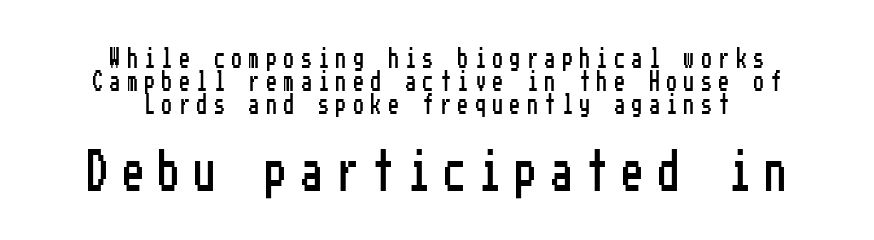
Q: Is the text italic (slanted)? A: No, it is upright.
Q: Is the typeface a serif or a sans-serif typeface? A: Sans-serif.
Q: Is the text underlined? A: No.
Q: How is the paragraph aligned? A: Centered.
Q: Is the spacing between letters normal or unusually wide? A: Unusually wide.
Q: Which block of text is set in a larger size, the first (top) or the second (bottom)? A: The second (bottom) one.
Q: Width (condensed, normal, or wide)? A: Condensed.
Q: Stroke contrast? A: Low.
Q: x-height? A: Medium.
